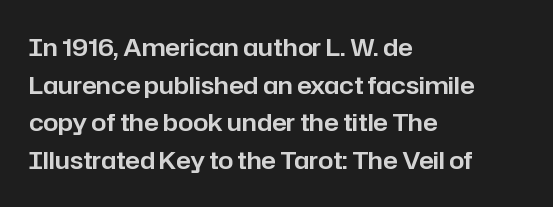
Students, observe: this is what conventionally led text looks like. When letters stand straight like this, we call the style roman or upright. Horizontally, the lines are justified to the leading edge only. The type is set solid horizontally, with unmodified tracking. The baseline area is clear.
